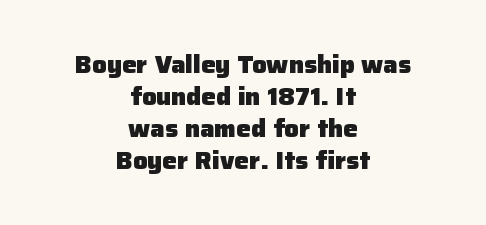
Q: Is the text bold? A: Yes.
Q: Is the text italic (slanted)? A: No, it is upright.
Q: Is the text underlined? A: No.
Q: How is the paragraph aligned? A: Centered.
Q: Is the spacing between letters normal or unusually wide? A: Normal.
Q: Is the spacing between lines tight, normal or loose? A: Normal.
